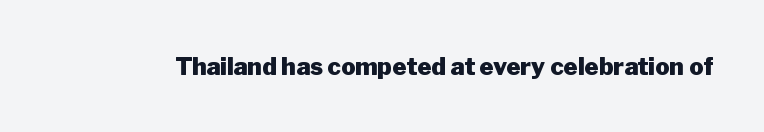
Q: Is the text bold? A: Yes.
Q: Is the text italic (slanted)? A: No, it is upright.
Q: Is the text underlined? A: No.
Q: Is the spacing between letters normal or unusually wide? A: Normal.
